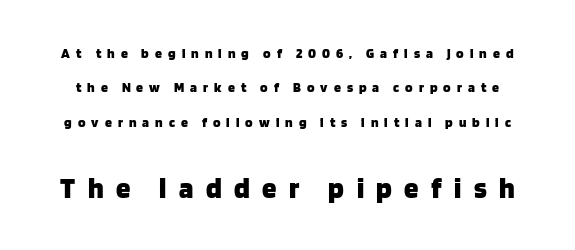
The image shows 29 px heavy sans-serif type, upright; set loose line spacing (2.45x), unusually wide letter spacing (+0.43 em), not underlined; the second (bottom) block is 2.07x larger; low stroke contrast and a large x-height.
